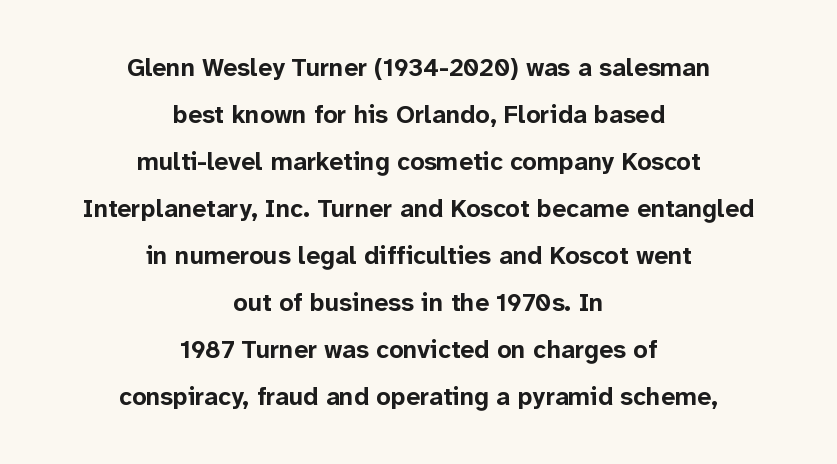
The lines in this sample share a center point and differ in where they start and stop. A roman cut, with each character standing at attention. Descenders hang freely into open space. Heavy-handed strokes throughout: this text is bold. The line texture is even and compact thanks to regular tracking.
